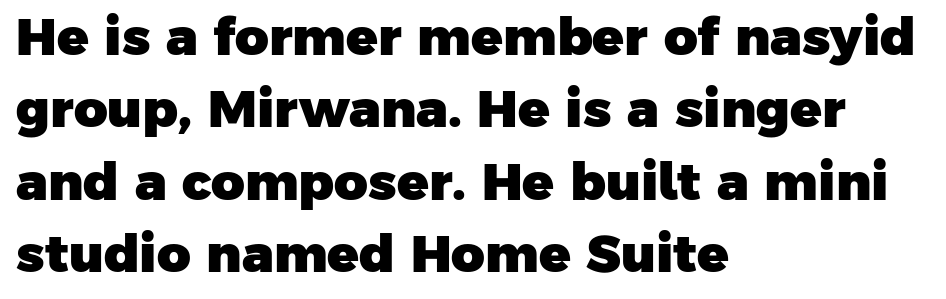
Q: Is the text bold? A: Yes.
Q: Is the typeface a serif or a sans-serif typeface? A: Sans-serif.
Q: Is the text underlined? A: No.
Q: How is the paragraph aligned? A: Left-aligned.
Q: Is the spacing between letters normal or unusually wide? A: Normal.
Q: Is the spacing between lines tight, normal or loose? A: Normal.
Q: Width (condensed, normal, or wide)? A: Normal.
Q: Stroke contrast? A: Low.
Q: x-height? A: Medium.
Q: Monospaced? A: No.
